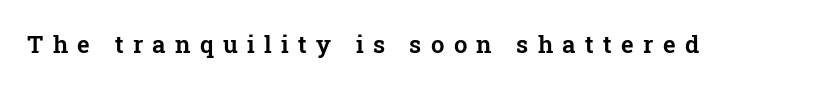
The image shows 24 px text type, upright; set unusually wide letter spacing (+0.39 em), not underlined.
